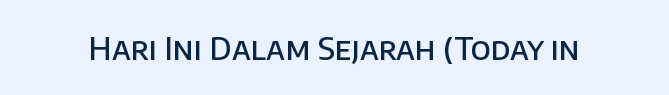
This rendering employs a face without finishing strokes, i.e., a sans-serif. Every character sits straight up, as roman type does. The tracking reads as untouched default to a designer's eye. The foot of each line stays bare and open. A bit beefed up — I'd call it semibold rather than bold. Varying glyph widths throughout — classic text-font behaviour.
